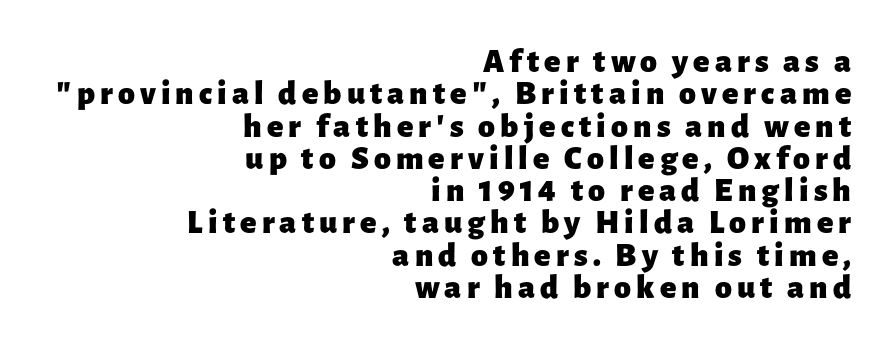
Q: Is the text bold? A: Yes.
Q: Is the text italic (slanted)? A: No, it is upright.
Q: Is the typeface a serif or a sans-serif typeface? A: Sans-serif.
Q: Is the text underlined? A: No.
Q: How is the paragraph aligned? A: Right-aligned.
Q: Is the spacing between lines tight, normal or loose? A: Tight.
Q: Width (condensed, normal, or wide)? A: Normal.
Q: Stroke contrast? A: Low.
Q: x-height? A: Medium.
Q: Monospaced? A: No.
